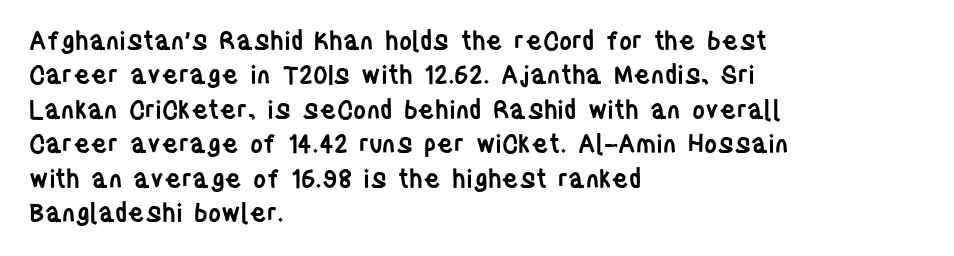
Q: Is the text bold? A: Semi-bold.
Q: Is the text italic (slanted)? A: No, it is upright.
Q: Is the text underlined? A: No.
Q: How is the paragraph aligned? A: Left-aligned.
Q: Is the spacing between letters normal or unusually wide? A: Normal.
Q: Is the spacing between lines tight, normal or loose? A: Normal.
